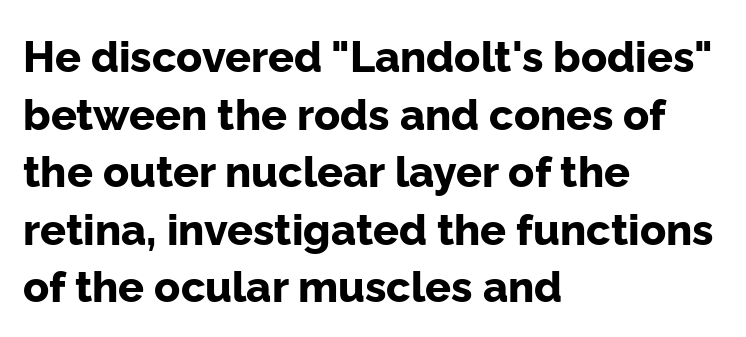
A typesetter would call this proportional, since set widths differ per character. The lines are quadded left. What stands out about the letter spacing? Nothing — it is the standard amount. Regarding serifs, this sample does without them.
